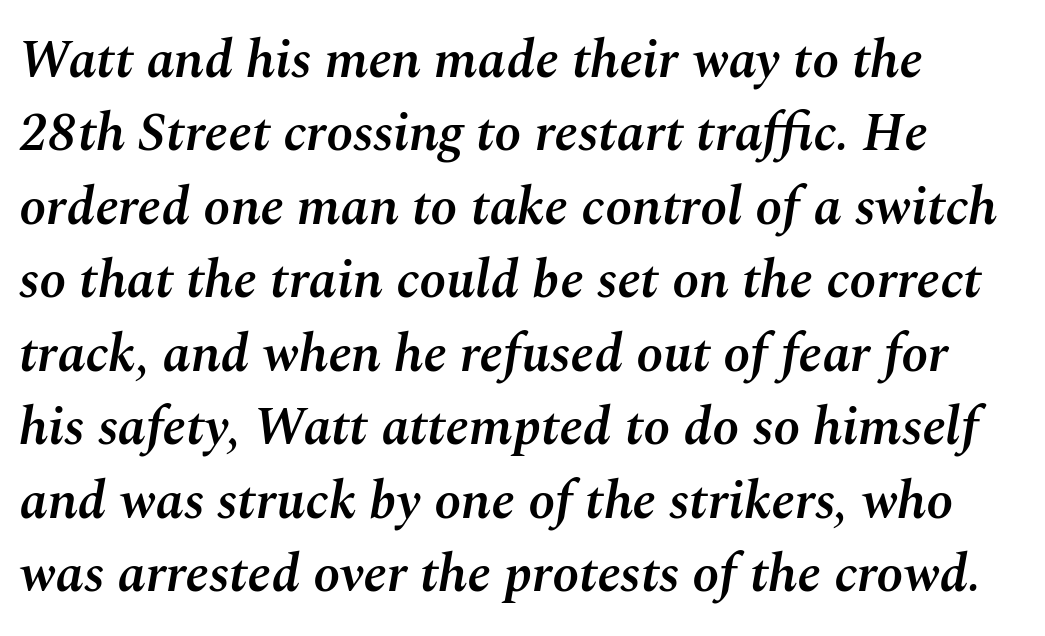
The image shows 54 px semibold type, italic (leaning right); set left-aligned, normal line spacing (1.36x), normal letter spacing, not underlined; medium stroke contrast and a medium x-height.
